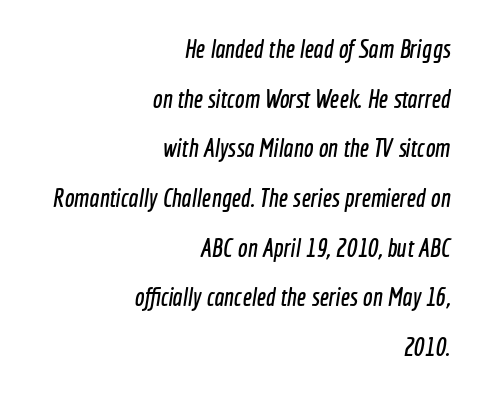
{"underline": "no", "align": "right", "line_spacing": "loose", "line_spacing_ratio": 1.91, "letter_spacing": "normal", "letter_spacing_em": 0.0, "glyph_px": 26}
